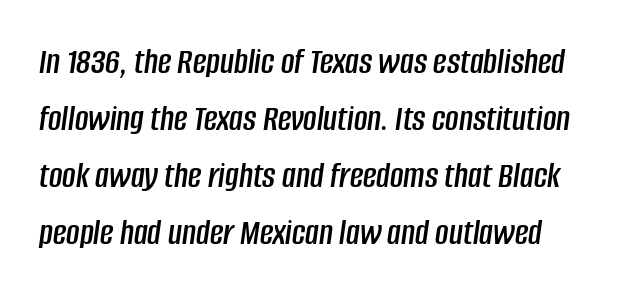
Q: Is the text italic (slanted)? A: Yes, it leans right by about 8 degrees.
Q: Is the text underlined? A: No.
Q: Is the spacing between letters normal or unusually wide? A: Normal.
Q: Is the spacing between lines tight, normal or loose? A: Normal.
Q: Width (condensed, normal, or wide)? A: Condensed.
Q: Stroke contrast? A: Low.
Q: x-height? A: Large.
Q: Monospaced? A: No.
